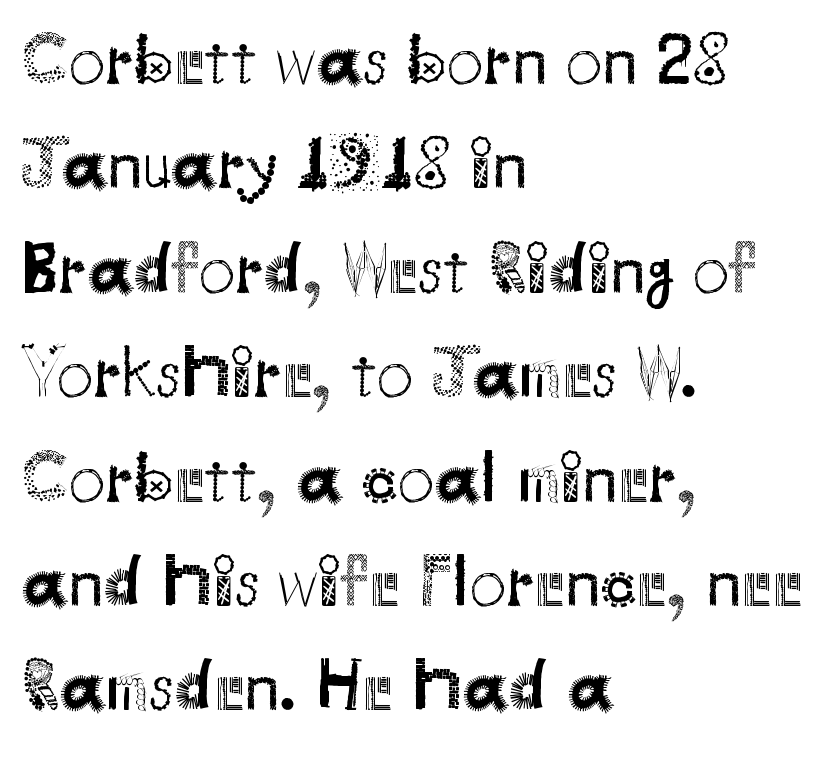
{"serif": "no", "italic": "no", "bold": "no", "weight": "regular", "width": "normal", "stroke_contrast": "medium", "x_height": "small", "monospaced": "no", "underline": "no", "align": "left", "line_spacing": "normal", "line_spacing_ratio": 1.43, "letter_spacing": "normal", "letter_spacing_em": 0.0, "glyph_px": 73}
